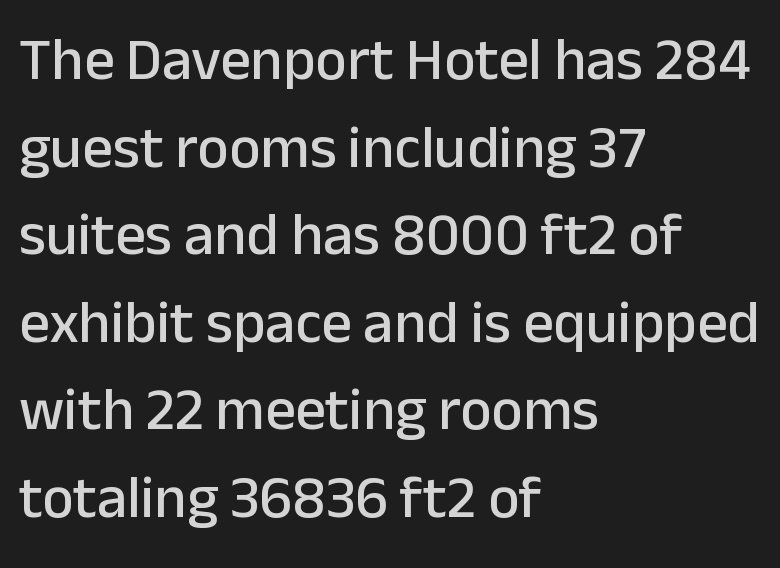
The image shows 60 px sans-serif type, upright; set left-aligned, normal line spacing (1.46x), normal letter spacing, not underlined; low stroke contrast and a medium x-height.
